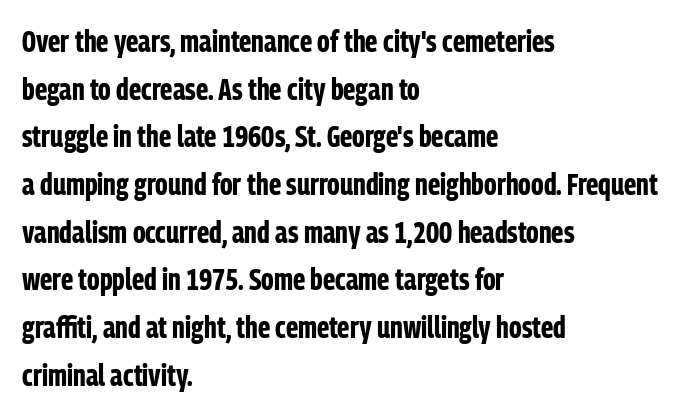
Q: Is the text bold? A: Yes.
Q: Is the text italic (slanted)? A: No, it is upright.
Q: Is the typeface a serif or a sans-serif typeface? A: Sans-serif.
Q: Is the text underlined? A: No.
Q: How is the paragraph aligned? A: Left-aligned.
Q: Is the spacing between letters normal or unusually wide? A: Normal.
Q: Is the spacing between lines tight, normal or loose? A: Normal.
Q: Width (condensed, normal, or wide)? A: Condensed.
Q: Stroke contrast? A: Low.
Q: x-height? A: Medium.
Q: Monospaced? A: No.
